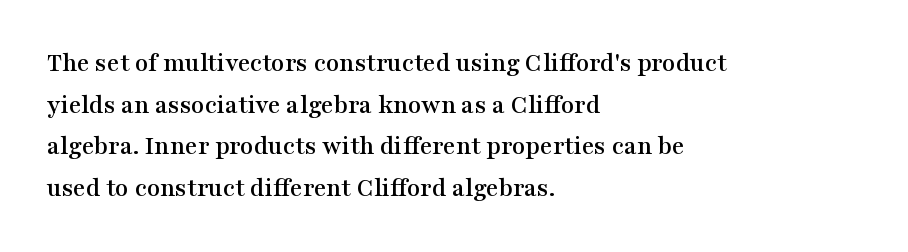
{"italic": "no", "underline": "no", "align": "left", "line_spacing": "normal", "line_spacing_ratio": 1.54, "letter_spacing": "normal", "letter_spacing_em": 0.0, "glyph_px": 27}
